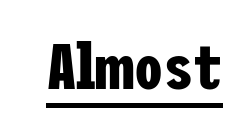
{"serif": "no", "italic": "no", "bold": "yes", "weight": "bold", "width": "condensed", "stroke_contrast": "low", "x_height": "medium", "underline": "yes", "letter_spacing": "normal", "letter_spacing_em": 0.0, "glyph_px": 65}
